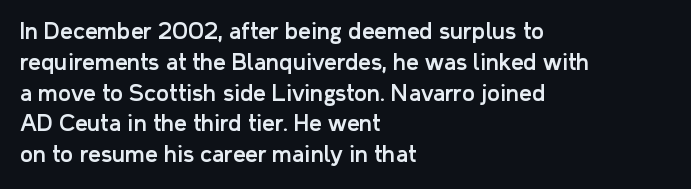
The image shows 22 px text type, upright; set left-aligned, normal line spacing (1.4x), normal letter spacing, not underlined.
